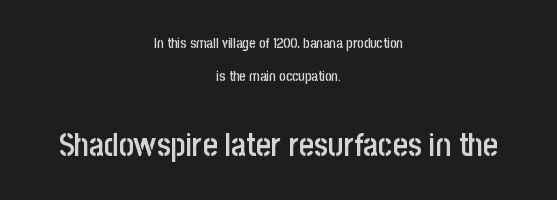
{"serif": "no", "italic": "no", "bold": "semi", "weight": "semibold", "width": "condensed", "stroke_contrast": "low", "x_height": "large", "monospaced": "no", "underline": "no", "align": "center", "line_spacing": "loose", "line_spacing_ratio": 2.33, "letter_spacing": "normal", "letter_spacing_em": 0.0, "larger_block": "second", "size_ratio": 2.29, "glyph_px": 32}
